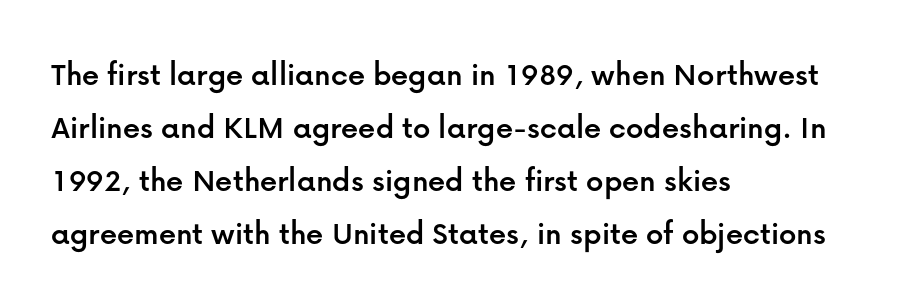
The image shows 34 px sans-serif type, upright; set left-aligned, normal line spacing (1.56x), normal letter spacing, not underlined; low stroke contrast and a medium x-height.
